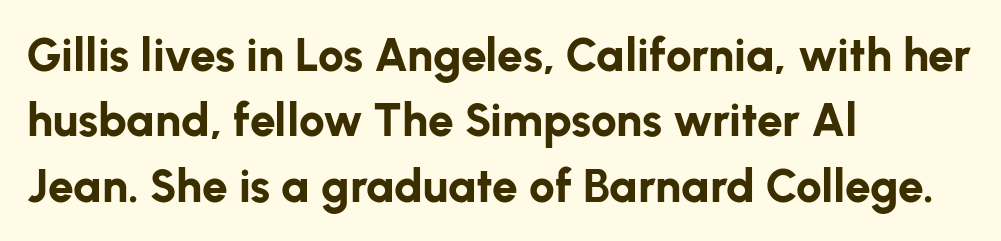
Q: Is the text bold? A: Yes.
Q: Is the text italic (slanted)? A: No, it is upright.
Q: Is the typeface a serif or a sans-serif typeface? A: Sans-serif.
Q: Is the text underlined? A: No.
Q: How is the paragraph aligned? A: Left-aligned.
Q: Is the spacing between letters normal or unusually wide? A: Normal.
Q: Is the spacing between lines tight, normal or loose? A: Normal.
Q: Width (condensed, normal, or wide)? A: Normal.
Q: Stroke contrast? A: Low.
Q: x-height? A: Medium.
Q: Monospaced? A: No.
